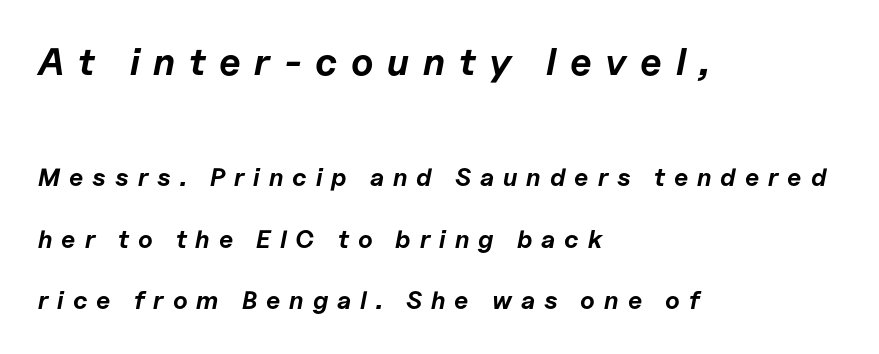
Q: Is the text bold? A: Yes.
Q: Is the text italic (slanted)? A: Yes, it leans right by about 11 degrees.
Q: Is the text underlined? A: No.
Q: How is the paragraph aligned? A: Left-aligned.
Q: Is the spacing between letters normal or unusually wide? A: Unusually wide.
Q: Is the spacing between lines tight, normal or loose? A: Loose.
Q: Which block of text is set in a larger size, the first (top) or the second (bottom)? A: The first (top) one.
Q: Width (condensed, normal, or wide)? A: Normal.
Q: Stroke contrast? A: Low.
Q: x-height? A: Medium.
Q: Monospaced? A: No.
